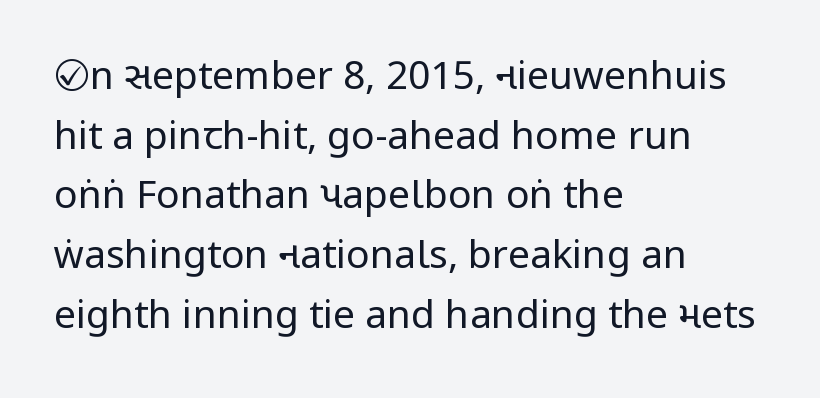
Q: Is the text bold? A: No.
Q: Is the text italic (slanted)? A: No, it is upright.
Q: Is the typeface a serif or a sans-serif typeface? A: Sans-serif.
Q: Is the text underlined? A: No.
Q: How is the paragraph aligned? A: Left-aligned.
Q: Is the spacing between letters normal or unusually wide? A: Normal.
Q: Is the spacing between lines tight, normal or loose? A: Normal.
Q: Width (condensed, normal, or wide)? A: Condensed.
Q: Stroke contrast? A: Low.
Q: x-height? A: Large.
Q: Monospaced? A: No.
